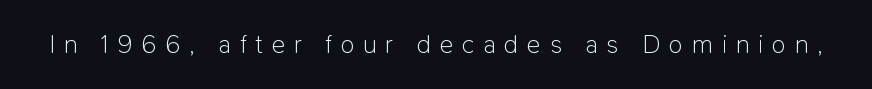
Q: Is the text bold? A: No.
Q: Is the text italic (slanted)? A: No, it is upright.
Q: Is the text underlined? A: No.
Q: Is the spacing between letters normal or unusually wide? A: Unusually wide.
